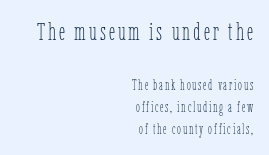
The image shows 25 px text type, upright; set right-aligned, normal line spacing (1.59x), not underlined; the first (top) block is 1.79x larger.
